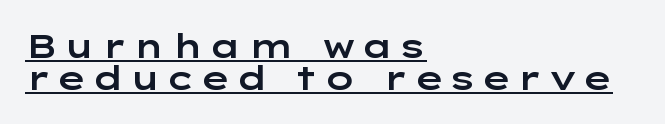
This sample carries an underscore along the baseline area. Unlike a traditional serif, this face leaves its strokes unadorned. Closely set lines give the paragraph a compact silhouette. Is this a fixed-width face? No — the glyphs have proportional, varying widths. Upright lettering throughout.
